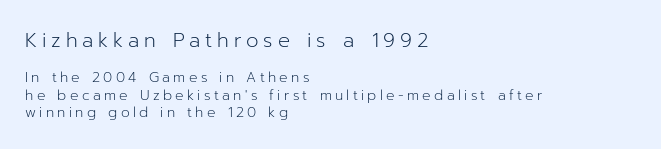
Visually the block forms a straight wall on the left and a jagged coastline on the right. Every character sits straight up, as roman type does. The font sits on the lighter half of the weight spectrum, regular included. Top chunk: large. Bottom chunk: small. Short note: letters widely spaced.
